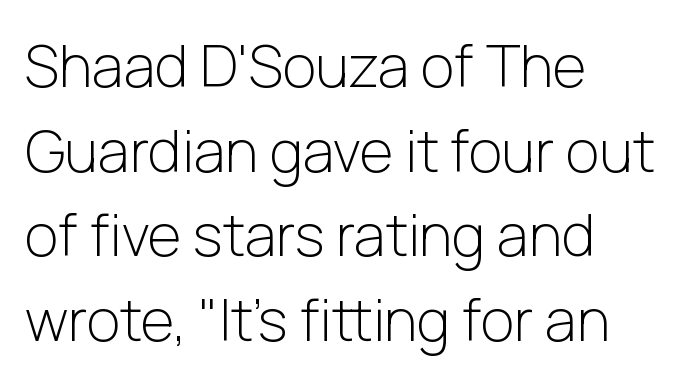
These lines stack with their left ends in a neat column. The line texture is even and compact thanks to regular tracking. You can tell from the bare stems that sans-serif type was used. The vertical gap from one line to the next is medium.
